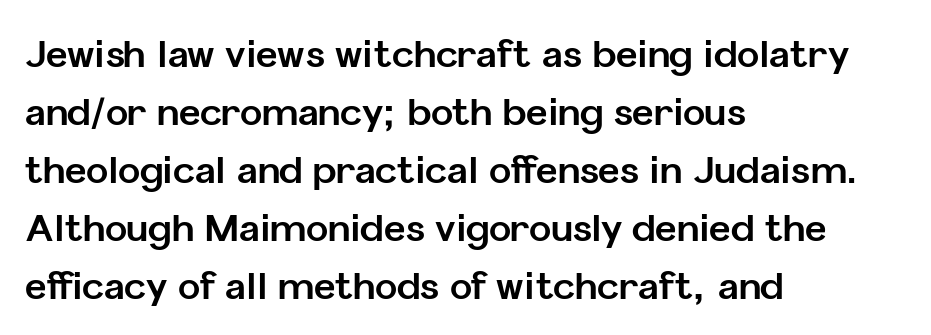
The image shows 37 px bold sans-serif type, upright; set left-aligned, normal line spacing (1.57x), normal letter spacing, not underlined; low stroke contrast and a medium x-height.
